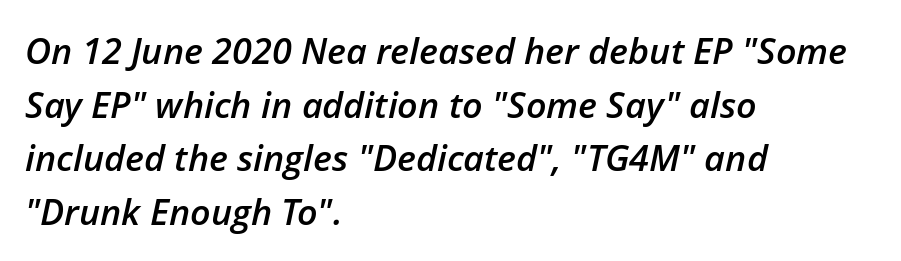
The image shows 36 px semibold type, italic (leaning right); set left-aligned, normal line spacing (1.49x), normal letter spacing, not underlined; low stroke contrast and a medium x-height.
